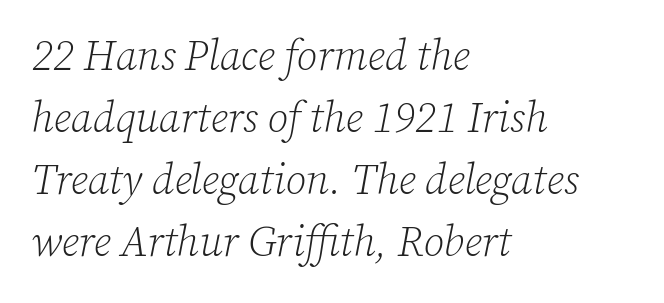
Q: Is the text bold? A: No.
Q: Is the text italic (slanted)? A: Yes, it leans right by about 12 degrees.
Q: Is the typeface a serif or a sans-serif typeface? A: Serif.
Q: Is the text underlined? A: No.
Q: How is the paragraph aligned? A: Left-aligned.
Q: Is the spacing between letters normal or unusually wide? A: Normal.
Q: Is the spacing between lines tight, normal or loose? A: Normal.
Q: Width (condensed, normal, or wide)? A: Normal.
Q: Stroke contrast? A: Low.
Q: x-height? A: Medium.
Q: Monospaced? A: No.
